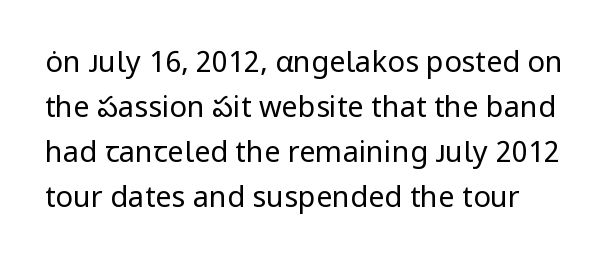
Letterform terminals end flat and unadorned throughout the passage. Caption: face not bold, strokes unweighted. Each new line begins a customary step beneath the previous one. Every stem runs plumb, perpendicular to the baseline.
